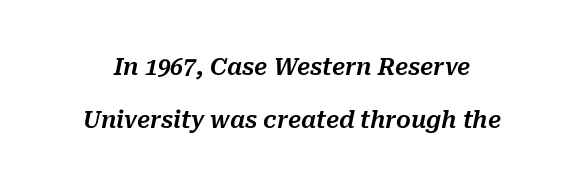
The image shows 23 px text type, italic (leaning right); set loose line spacing (2.3x), normal letter spacing, not underlined.
